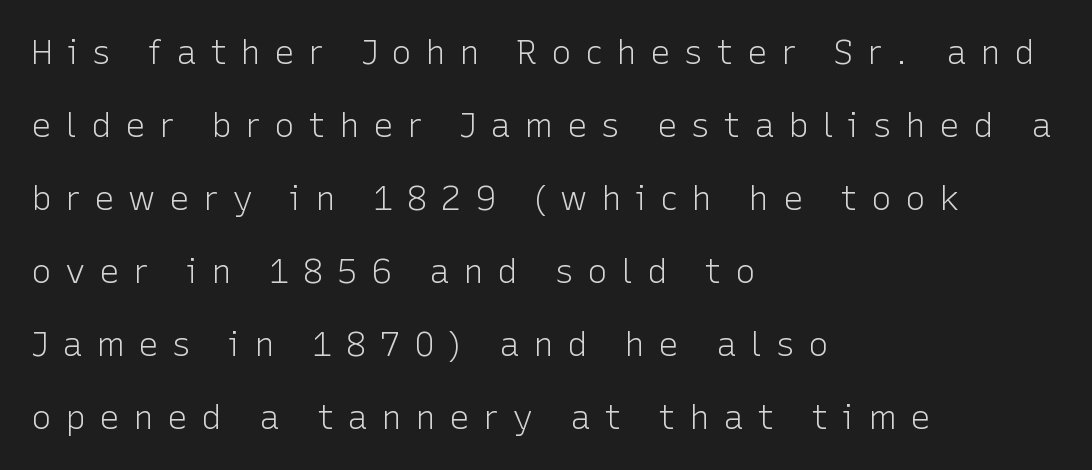
{"serif": "no", "italic": "no", "bold": "no", "weight": "light", "width": "normal", "stroke_contrast": "low", "x_height": "medium", "monospaced": "no", "underline": "no", "align": "left", "line_spacing": "loose", "line_spacing_ratio": 2.15, "letter_spacing": "wide", "letter_spacing_em": 0.4, "glyph_px": 34}
